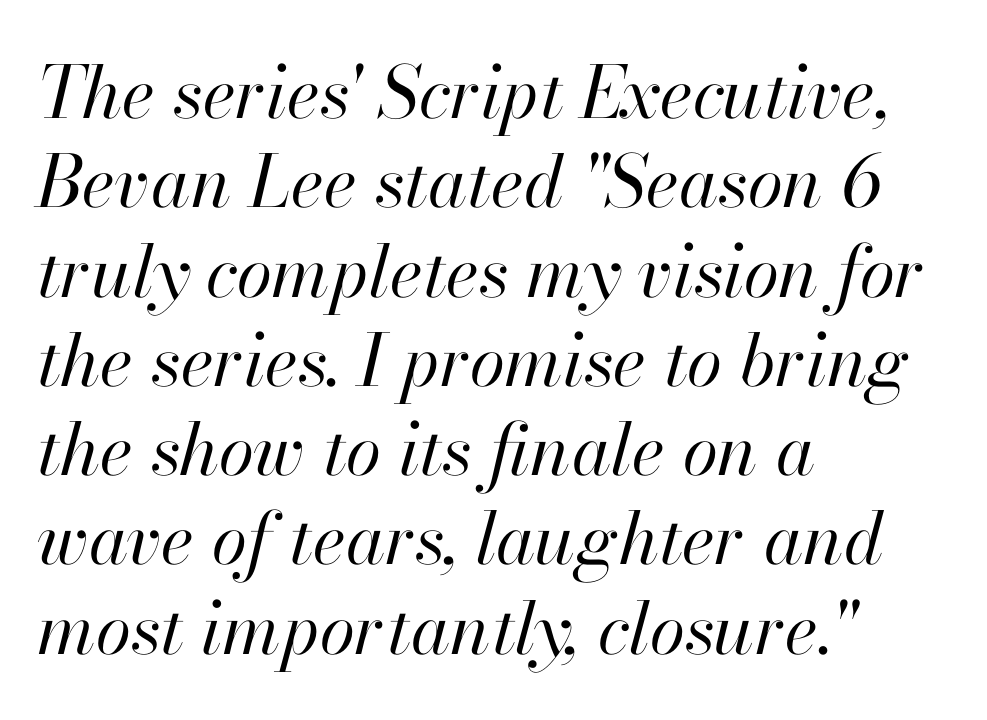
Q: Is the text bold? A: No.
Q: Is the text italic (slanted)? A: Yes, it leans right by about 13 degrees.
Q: Is the text underlined? A: No.
Q: How is the paragraph aligned? A: Left-aligned.
Q: Is the spacing between letters normal or unusually wide? A: Normal.
Q: Width (condensed, normal, or wide)? A: Normal.
Q: Stroke contrast? A: High.
Q: x-height? A: Small.
Q: Monospaced? A: No.
